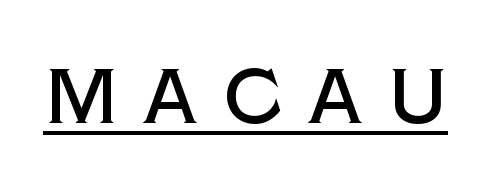
A typesetter would call this proportional, since set widths differ per character. Serif or sans? Sans — the stroke terminals are bare. A typesetter would mark this as roman, not italic. This sample uses expanded letter spacing, leaving extra air between glyphs. Each line of the rendering has a horizontal stroke beneath the glyphs.
